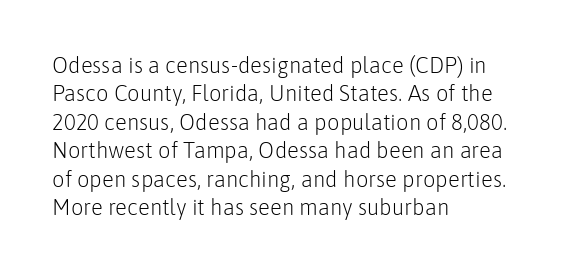
{"italic": "no", "bold": "no", "underline": "no", "align": "left", "line_spacing": "normal", "line_spacing_ratio": 1.29, "letter_spacing": "normal", "letter_spacing_em": 0.0, "glyph_px": 22}
